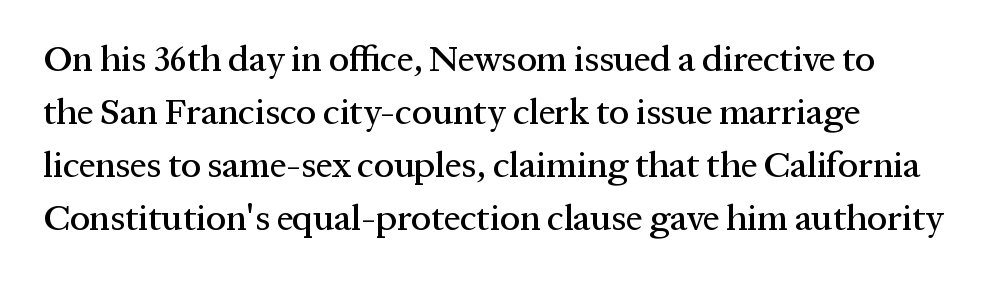
{"serif": "yes", "italic": "no", "width": "normal", "stroke_contrast": "medium", "x_height": "medium", "monospaced": "no", "underline": "no", "align": "left", "line_spacing": "normal", "line_spacing_ratio": 1.47, "letter_spacing": "normal", "letter_spacing_em": 0.0, "glyph_px": 36}
